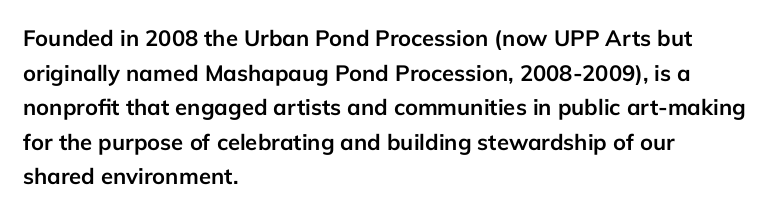
The image shows 22 px bold type, upright; set left-aligned, normal line spacing (1.57x), normal letter spacing, not underlined.
